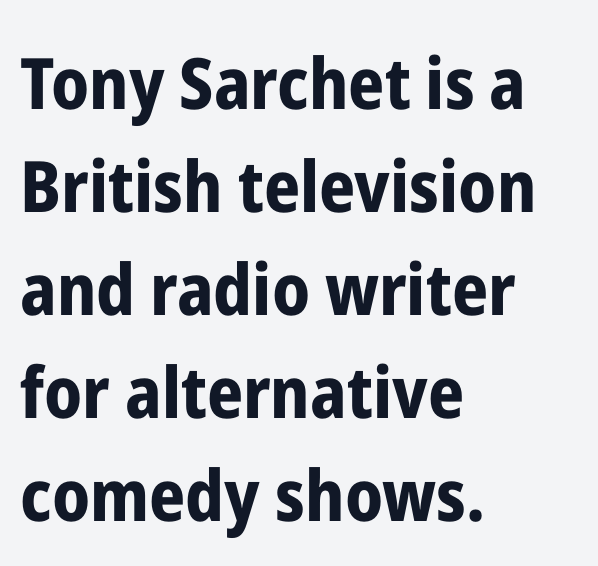
{"serif": "no", "italic": "no", "bold": "yes", "weight": "bold", "width": "condensed", "stroke_contrast": "low", "x_height": "medium", "monospaced": "no", "underline": "no", "align": "left", "line_spacing": "normal", "line_spacing_ratio": 1.45, "letter_spacing": "normal", "letter_spacing_em": 0.0, "glyph_px": 71}
